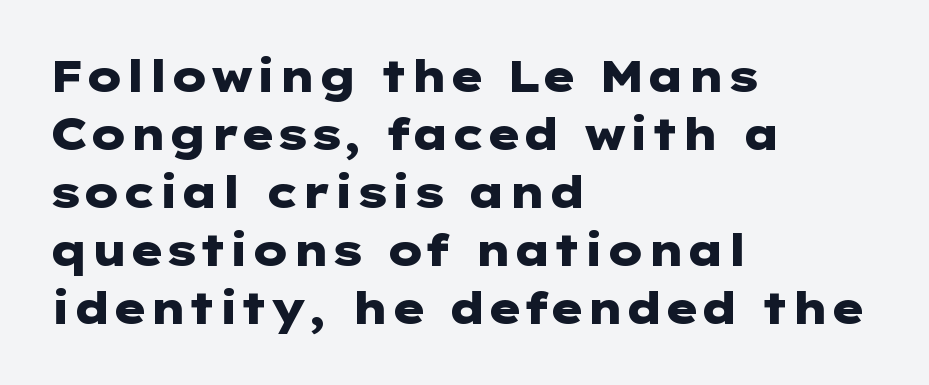
The designer went with a sans here, leaving each stem footless. Posture: upright roman. I'd describe the lettering as bold — thick and assertive. Short and long lines alike share a common starting point at left.
